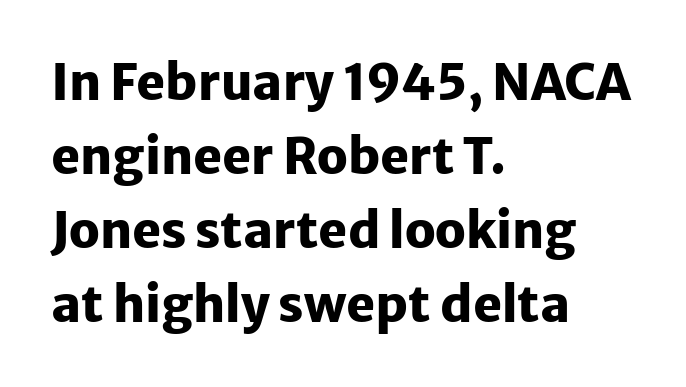
The image shows 49 px heavy sans-serif type, upright; set left-aligned, normal line spacing (1.51x), normal letter spacing, not underlined; low stroke contrast and a medium x-height.
